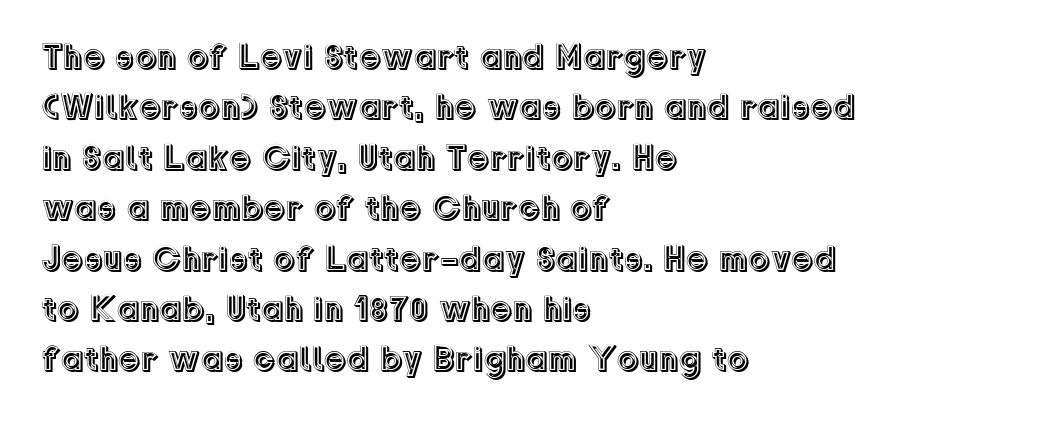
Teacher's note: observe the even left margin — that is flush-left alignment. This sample has the flowing, uneven cadence of proportional lettering. In terms of leading, this rendering sits right in the middle. The strip under each line holds only bare page. Is the letter spacing exaggerated? No — it looks like the ordinary default. The typography opts for an upright posture over an oblique one.
